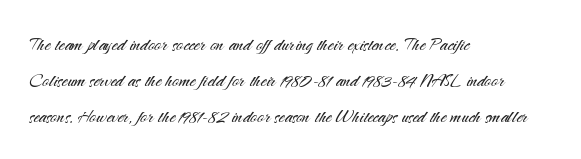
The image shows 23 px text type; set left-aligned, normal line spacing (1.57x), normal letter spacing, not underlined.
